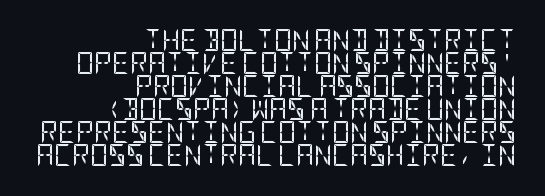
Q: Is the text bold? A: No.
Q: Is the text italic (slanted)? A: No, it is upright.
Q: Is the text underlined? A: No.
Q: How is the paragraph aligned? A: Right-aligned.
Q: Is the spacing between letters normal or unusually wide? A: Normal.
Q: Is the spacing between lines tight, normal or loose? A: Tight.
